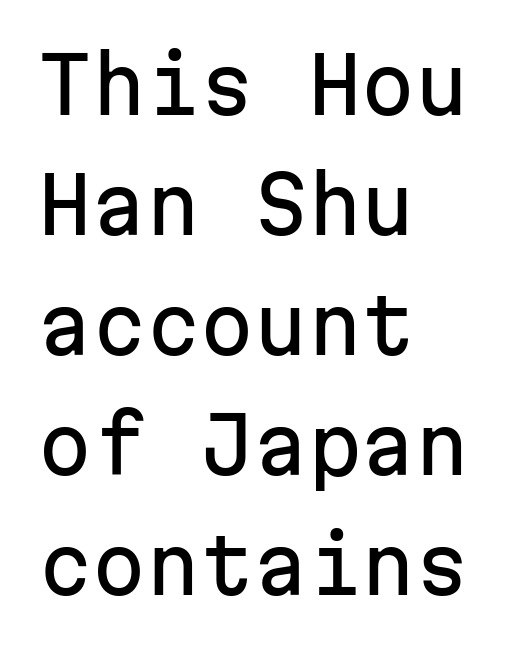
{"serif": "no", "italic": "no", "width": "normal", "stroke_contrast": "low", "x_height": "medium", "monospaced": "yes", "underline": "no", "align": "left", "line_spacing": "normal", "line_spacing_ratio": 1.56, "letter_spacing": "normal", "letter_spacing_em": 0.0, "glyph_px": 77}
